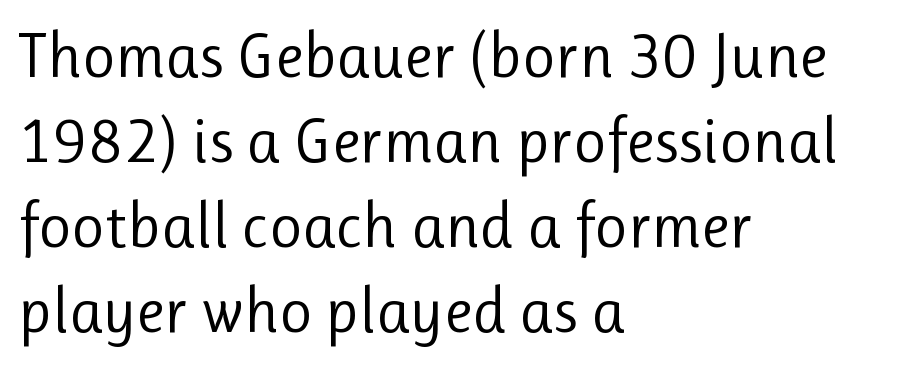
Q: Is the text bold? A: No.
Q: Is the text italic (slanted)? A: No, it is upright.
Q: Is the typeface a serif or a sans-serif typeface? A: Sans-serif.
Q: Is the text underlined? A: No.
Q: How is the paragraph aligned? A: Left-aligned.
Q: Is the spacing between letters normal or unusually wide? A: Normal.
Q: Is the spacing between lines tight, normal or loose? A: Normal.
Q: Width (condensed, normal, or wide)? A: Normal.
Q: Stroke contrast? A: Low.
Q: x-height? A: Medium.
Q: Monospaced? A: No.
